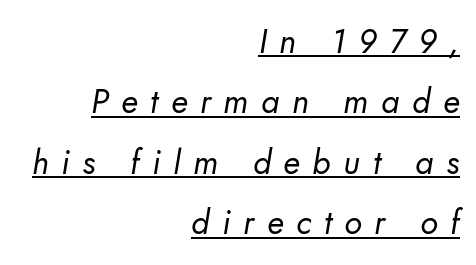
The glyphs in this specimen are sans serif. Layout note: lines flush right. The type is letterspaced generously, with wide tracking. No letter is thick-stroked: the sample isn't bold. Quick note: underline on. The letters advance in unequal steps, a hallmark of proportional type.
